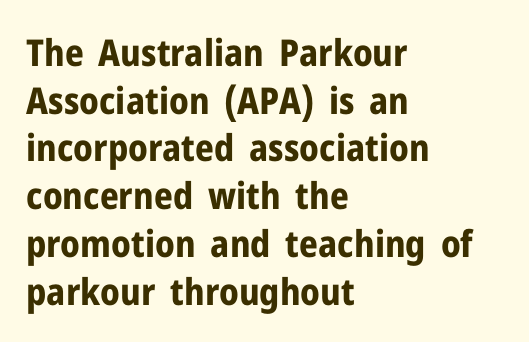
The image shows 37 px bold sans-serif type, upright; set left-aligned, normal line spacing (1.29x), normal letter spacing, not underlined; low stroke contrast and a medium x-height.
